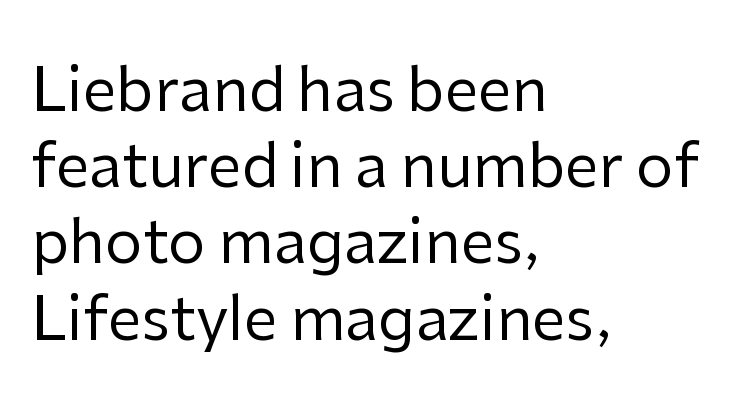
Q: Is the text bold? A: No.
Q: Is the text italic (slanted)? A: No, it is upright.
Q: Is the typeface a serif or a sans-serif typeface? A: Sans-serif.
Q: Is the text underlined? A: No.
Q: How is the paragraph aligned? A: Left-aligned.
Q: Is the spacing between letters normal or unusually wide? A: Normal.
Q: Is the spacing between lines tight, normal or loose? A: Normal.
Q: Width (condensed, normal, or wide)? A: Normal.
Q: Stroke contrast? A: Low.
Q: x-height? A: Medium.
Q: Monospaced? A: No.
